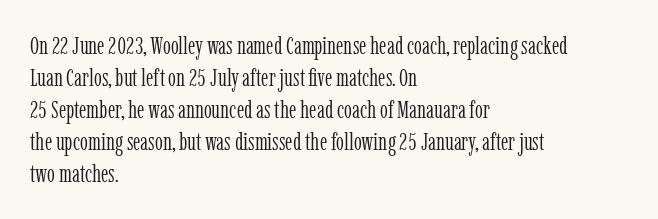
Q: Is the text bold? A: No.
Q: Is the text italic (slanted)? A: No, it is upright.
Q: Is the text underlined? A: No.
Q: How is the paragraph aligned? A: Left-aligned.
Q: Is the spacing between letters normal or unusually wide? A: Normal.
Q: Is the spacing between lines tight, normal or loose? A: Normal.
